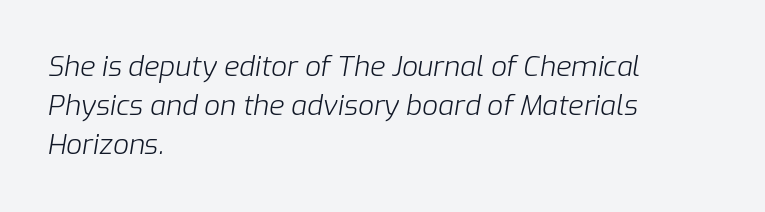
The image shows 28 px light type, italic (leaning right); set left-aligned, normal line spacing (1.4x), normal letter spacing, not underlined; low stroke contrast and a medium x-height.
